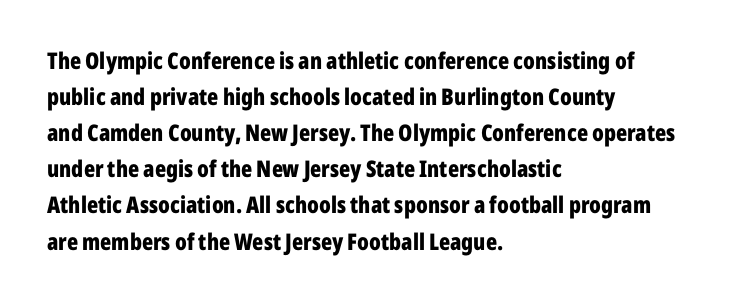
Q: Is the text bold? A: Yes.
Q: Is the text italic (slanted)? A: No, it is upright.
Q: Is the text underlined? A: No.
Q: How is the paragraph aligned? A: Left-aligned.
Q: Is the spacing between letters normal or unusually wide? A: Normal.
Q: Is the spacing between lines tight, normal or loose? A: Normal.
